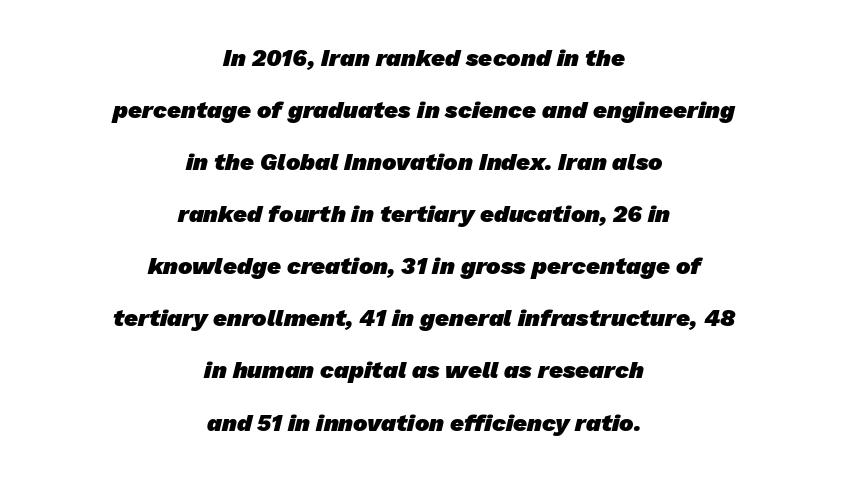
{"bold": "yes", "underline": "no", "align": "center", "line_spacing": "loose", "line_spacing_ratio": 2.17, "letter_spacing": "normal", "letter_spacing_em": 0.0, "glyph_px": 24}
